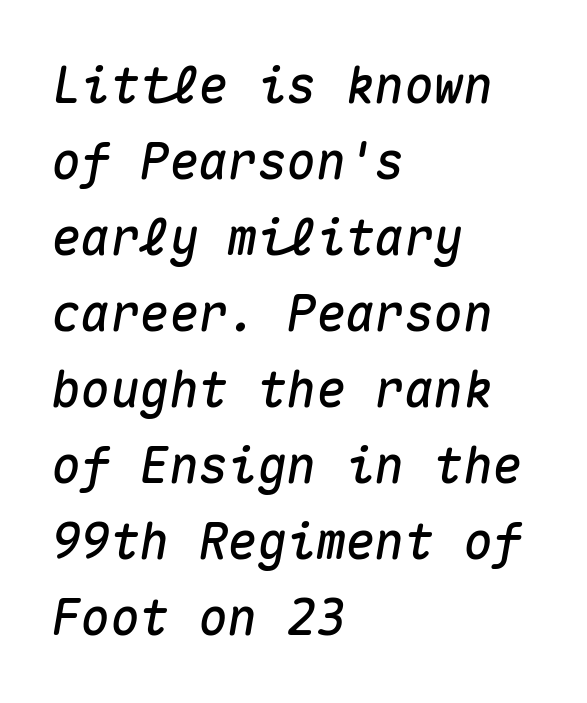
Q: Is the text italic (slanted)? A: Yes, it leans right by about 10 degrees.
Q: Is the text underlined? A: No.
Q: How is the paragraph aligned? A: Left-aligned.
Q: Is the spacing between letters normal or unusually wide? A: Normal.
Q: Is the spacing between lines tight, normal or loose? A: Normal.
Q: Width (condensed, normal, or wide)? A: Normal.
Q: Stroke contrast? A: Medium.
Q: x-height? A: Medium.
Q: Monospaced? A: Yes.
